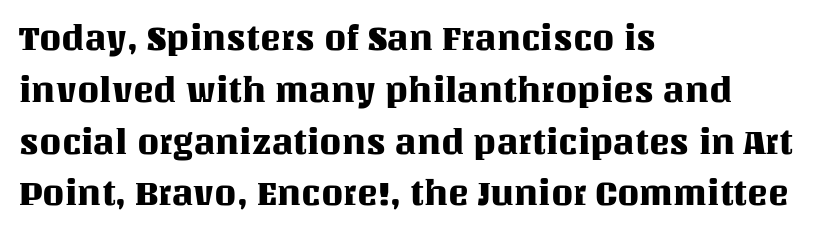
The ragged edge is on the right, which tells us the setting is flush left. Whoever set this chose a conventional vertical rhythm. The letterforms sit shoulder to shoulder at normal distance. Italic: no, the glyphs are upright roman. Note the varied advance widths — an 'i' is clearly narrower than an 'm'. Decoration check: the copy has no underline.
